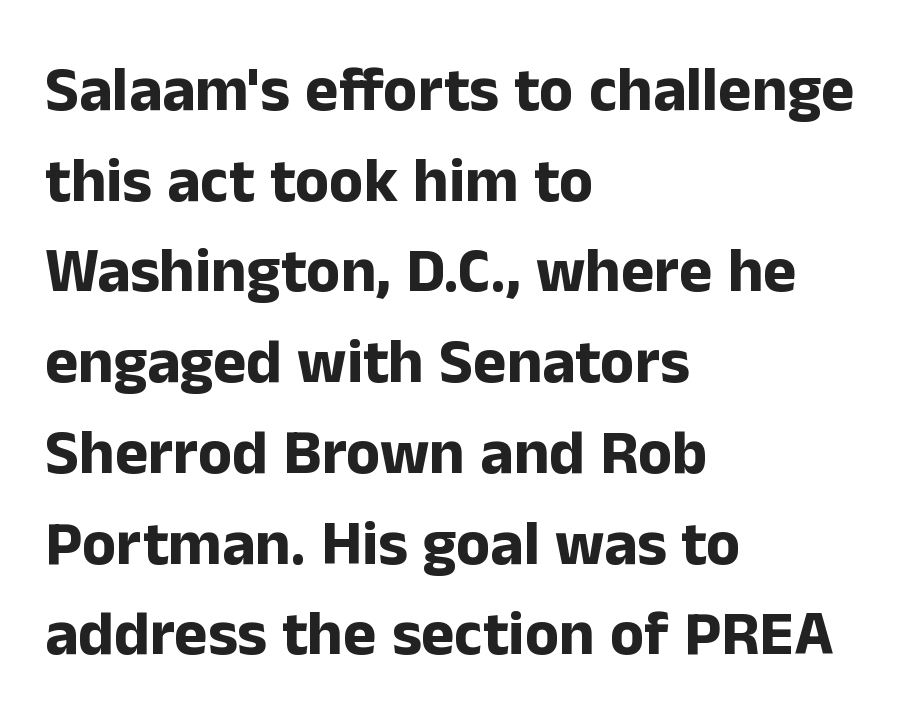
The rendering uses a bold face; every stroke is thick and dark. It's the straight-up-and-down kind of type. The gaps between neighbouring characters are ordinary and unremarkable. Descender tails drop into unmarked territory.
